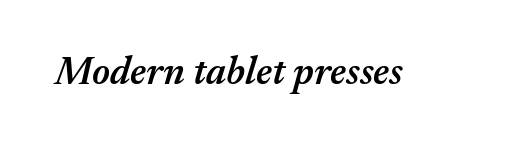
The image shows 39 px semibold type, italic (leaning right); set normal letter spacing, not underlined; medium stroke contrast and a medium x-height.
